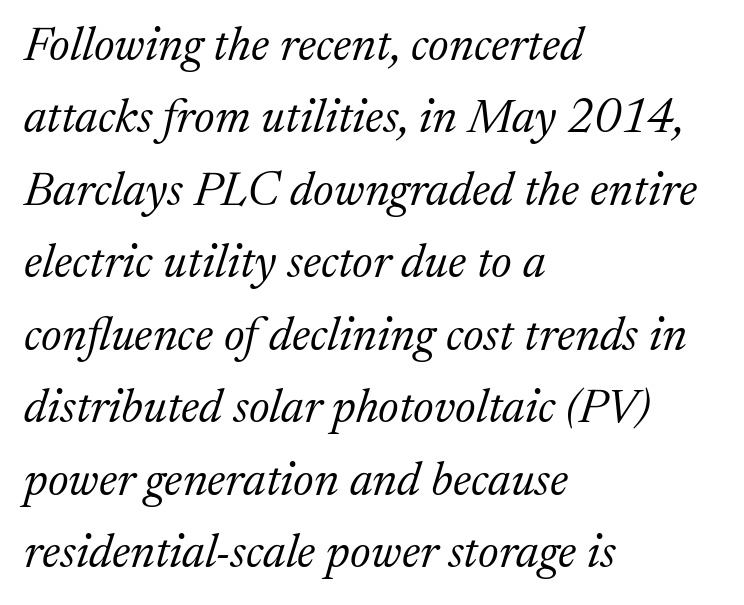
Observe the serifs anchoring each vertical stroke in this sample. Notice how the stems are inclined rather than vertical — that's the hallmark of italics. The type is set solid horizontally, with unmodified tracking. Type without underlining.
